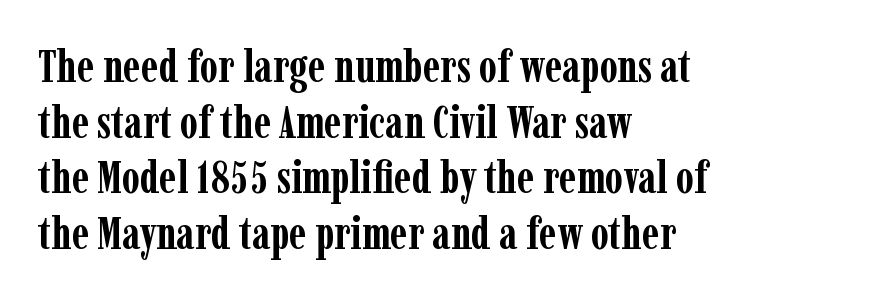
Q: Is the text bold? A: Yes.
Q: Is the text italic (slanted)? A: No, it is upright.
Q: Is the typeface a serif or a sans-serif typeface? A: Serif.
Q: Is the text underlined? A: No.
Q: How is the paragraph aligned? A: Left-aligned.
Q: Is the spacing between letters normal or unusually wide? A: Normal.
Q: Width (condensed, normal, or wide)? A: Condensed.
Q: Stroke contrast? A: Low.
Q: x-height? A: Medium.
Q: Monospaced? A: No.
